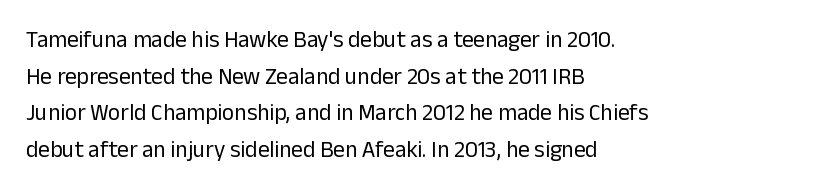
{"italic": "no", "bold": "no", "underline": "no", "align": "left", "line_spacing": "normal", "line_spacing_ratio": 1.59, "letter_spacing": "normal", "letter_spacing_em": 0.0, "glyph_px": 23}
